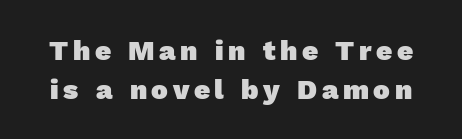
{"serif": "no", "bold": "yes", "weight": "heavy", "width": "normal", "x_height": "medium", "monospaced": "no", "underline": "no", "line_spacing": "normal", "line_spacing_ratio": 1.4, "glyph_px": 28}
